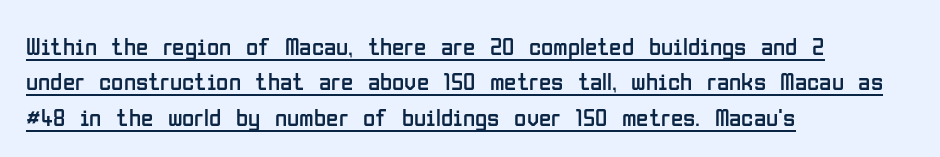
All the whitespace from short lines collects on the right. Upright lettering throughout. Each line of the rendering has a horizontal stroke beneath the glyphs. The designer left line spacing at the default. Look at the tracking — it's just the regular setting, nothing added. Counters stay open thanks to moderate or lighter strokes.
